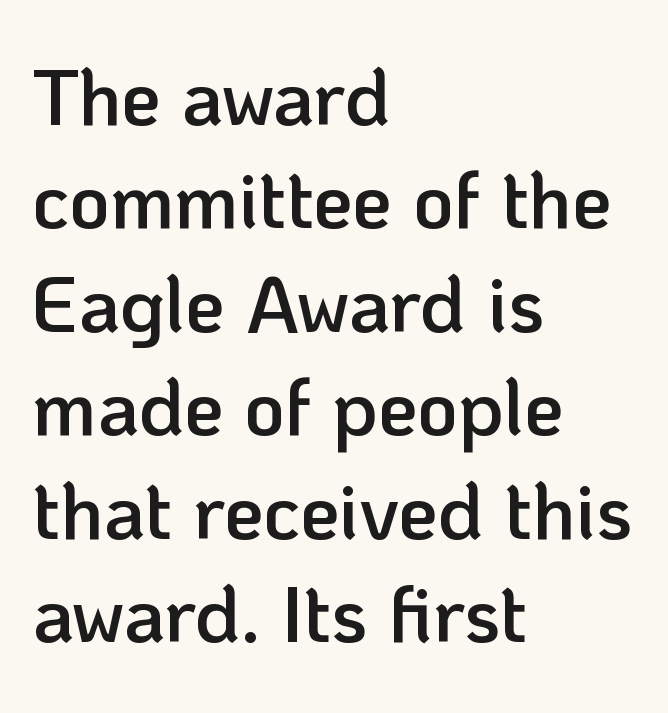
Q: Is the text bold? A: Semi-bold.
Q: Is the text italic (slanted)? A: No, it is upright.
Q: Is the typeface a serif or a sans-serif typeface? A: Sans-serif.
Q: Is the text underlined? A: No.
Q: How is the paragraph aligned? A: Left-aligned.
Q: Is the spacing between letters normal or unusually wide? A: Normal.
Q: Is the spacing between lines tight, normal or loose? A: Normal.
Q: Width (condensed, normal, or wide)? A: Normal.
Q: Stroke contrast? A: Low.
Q: x-height? A: Medium.
Q: Monospaced? A: No.
